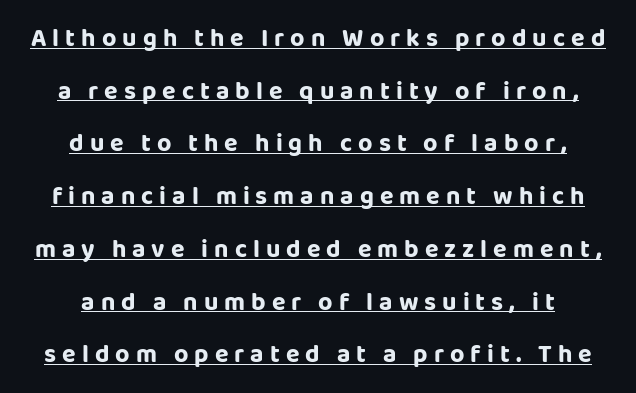
Q: Is the text italic (slanted)? A: No, it is upright.
Q: Is the text underlined? A: Yes.
Q: How is the paragraph aligned? A: Centered.
Q: Is the spacing between letters normal or unusually wide? A: Unusually wide.
Q: Is the spacing between lines tight, normal or loose? A: Loose.
